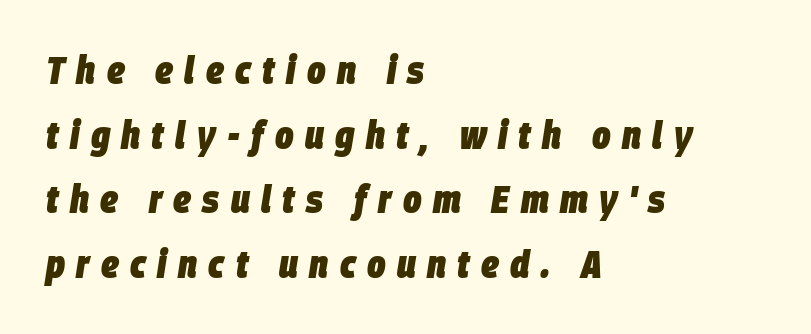
The image shows 39 px heavy, condensed type, italic (leaning right); set left-aligned, normal line spacing (1.66x), unusually wide letter spacing (+0.29 em), not underlined; low stroke contrast and a large x-height.
